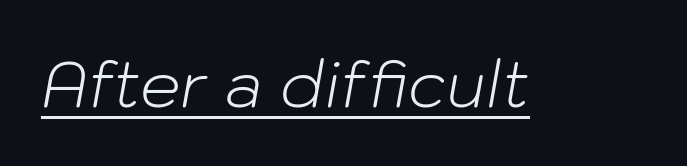
Characters are canted at an angle relative to the baseline's perpendicular. Each word holds together tightly as a unit, with standard inter-letter gaps. A quiet, ordinary-to-light weight characterises the typeface. These lines are rendered in a variable-pitch font.
